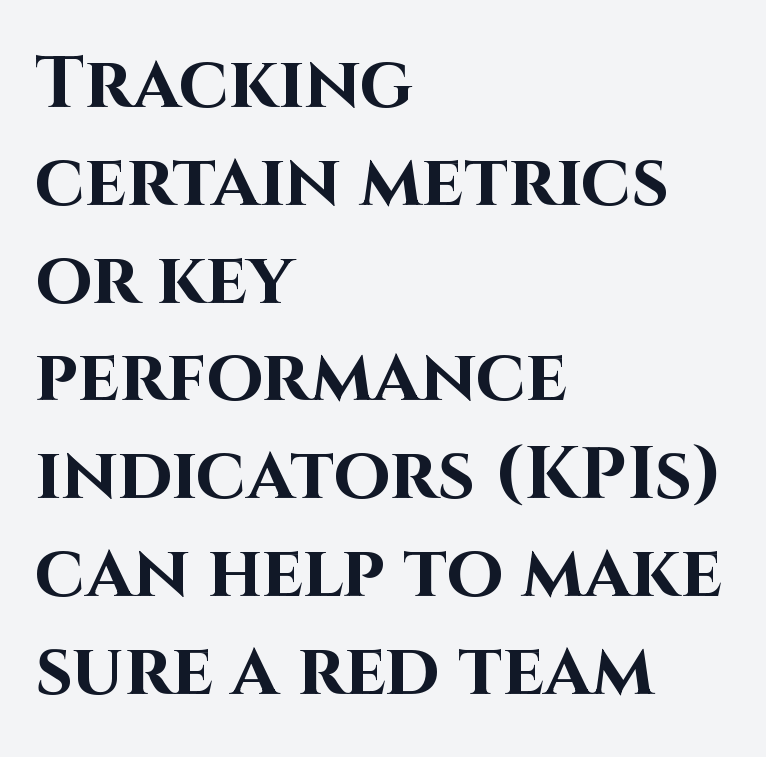
You could not count columns in this text — the font is proportionally spaced. Set as a true bold cut, around the 700 mark. Just letters on the line, the space beneath them empty. The gaps between neighbouring characters are ordinary and unremarkable.
